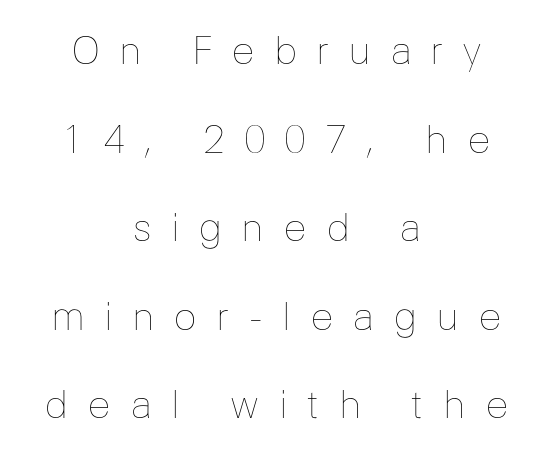
Q: Is the text bold? A: No.
Q: Is the text italic (slanted)? A: No, it is upright.
Q: Is the text underlined? A: No.
Q: How is the paragraph aligned? A: Centered.
Q: Is the spacing between letters normal or unusually wide? A: Unusually wide.
Q: Is the spacing between lines tight, normal or loose? A: Loose.
Q: Width (condensed, normal, or wide)? A: Normal.
Q: Stroke contrast? A: Low.
Q: x-height? A: Medium.
Q: Monospaced? A: No.
